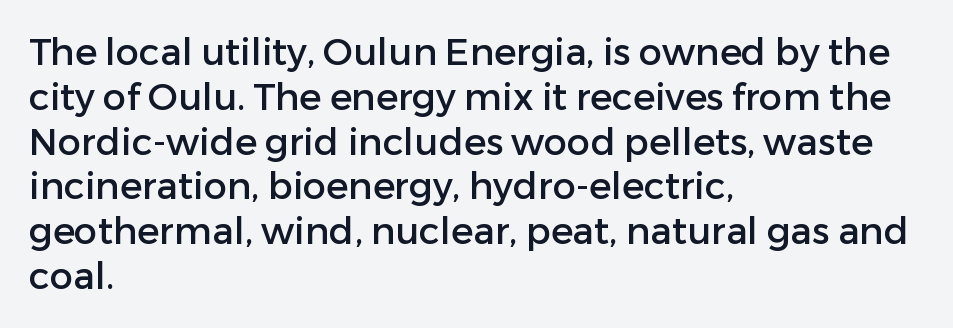
{"serif": "no", "italic": "no", "width": "normal", "stroke_contrast": "low", "x_height": "medium", "monospaced": "no", "underline": "no", "align": "left", "line_spacing_ratio": 1.21, "letter_spacing": "normal", "letter_spacing_em": 0.0, "glyph_px": 37}
